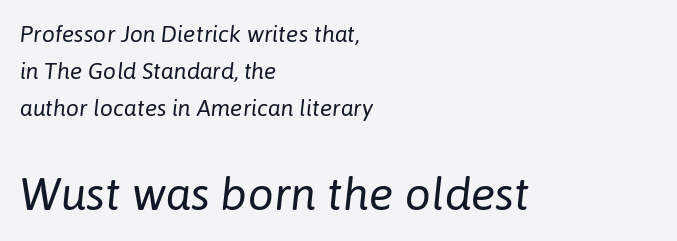
{"italic": "yes", "lean": "right", "slant_degrees": 6, "bold": "no", "weight": "regular", "width": "normal", "stroke_contrast": "low", "x_height": "medium", "monospaced": "no", "underline": "no", "align": "left", "line_spacing": "normal", "line_spacing_ratio": 1.6, "letter_spacing": "normal", "letter_spacing_em": 0.0, "larger_block": "second", "size_ratio": 2.0, "glyph_px": 46}
